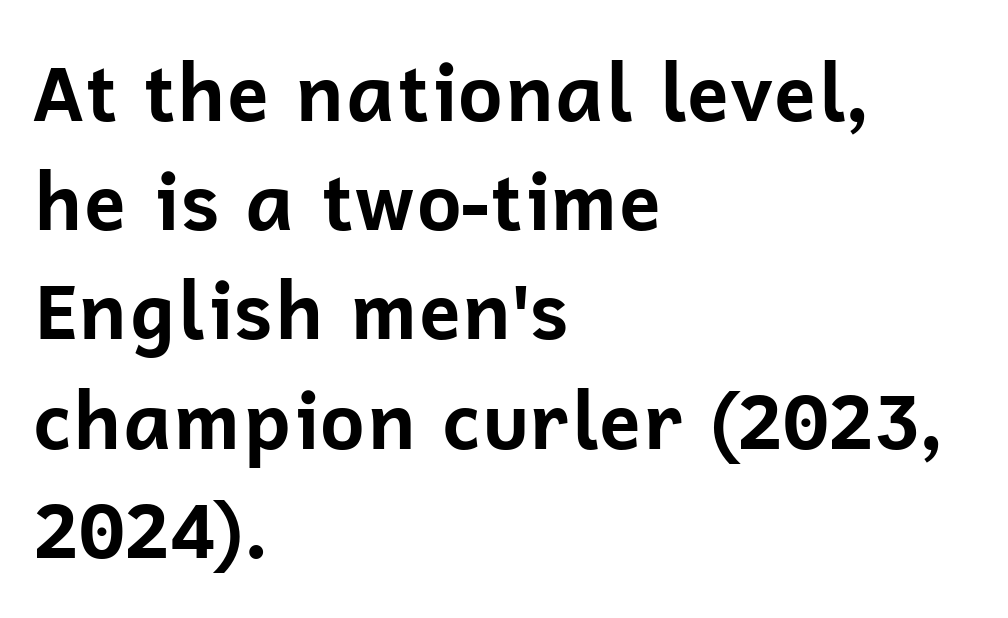
The image shows 78 px bold sans-serif type, upright; set left-aligned, normal line spacing (1.4x), normal letter spacing, not underlined; low stroke contrast and a medium x-height.
